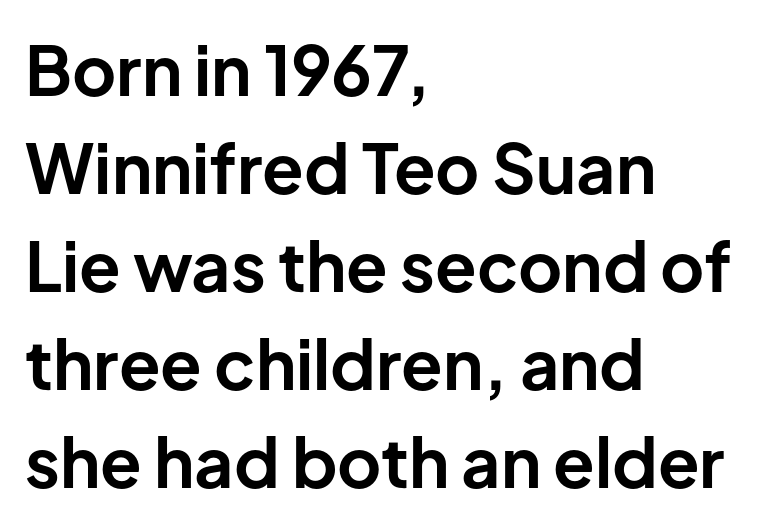
{"serif": "no", "italic": "no", "bold": "yes", "weight": "bold", "width": "normal", "stroke_contrast": "low", "x_height": "medium", "monospaced": "no", "underline": "no", "align": "left", "line_spacing": "normal", "line_spacing_ratio": 1.44, "letter_spacing": "normal", "letter_spacing_em": 0.0, "glyph_px": 68}
